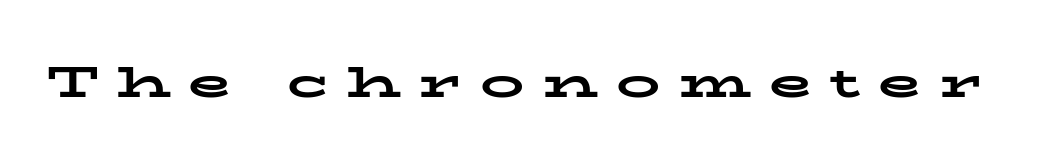
{"serif": "yes", "italic": "no", "bold": "yes", "weight": "bold", "width": "wide", "stroke_contrast": "low", "x_height": "medium", "monospaced": "no", "underline": "no", "letter_spacing": "wide", "letter_spacing_em": 0.41, "glyph_px": 44}
